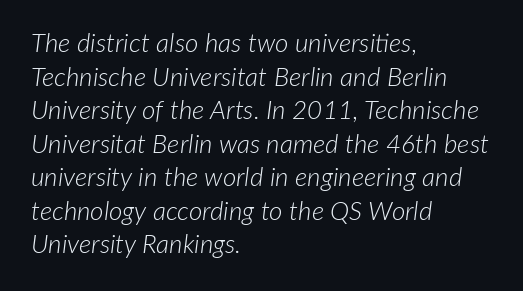
Q: Is the text bold? A: No.
Q: Is the text italic (slanted)? A: Yes, it leans right by about 7 degrees.
Q: Is the text underlined? A: No.
Q: How is the paragraph aligned? A: Left-aligned.
Q: Is the spacing between letters normal or unusually wide? A: Normal.
Q: Is the spacing between lines tight, normal or loose? A: Normal.
